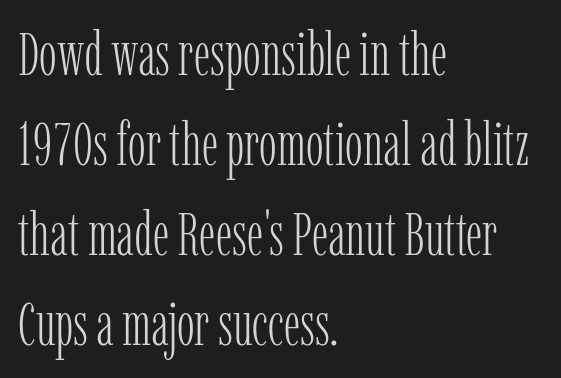
You can tell from the footed stems that serif type was used. Every stem runs plumb, perpendicular to the baseline. Plain, unruled lines of type. The letters advance in unequal steps, a hallmark of proportional type.
